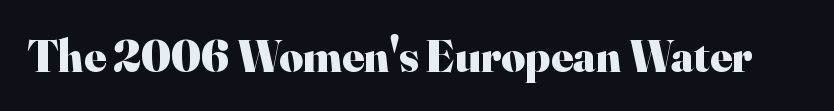
The image shows 46 px heavy serif type, upright; set normal letter spacing, not underlined; high stroke contrast and a small x-height.
